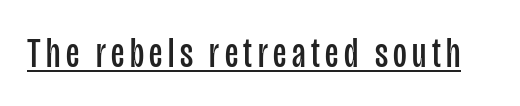
The image shows 42 px regular-weight, condensed sans-serif type, upright; set underlined; low stroke contrast and a large x-height.
